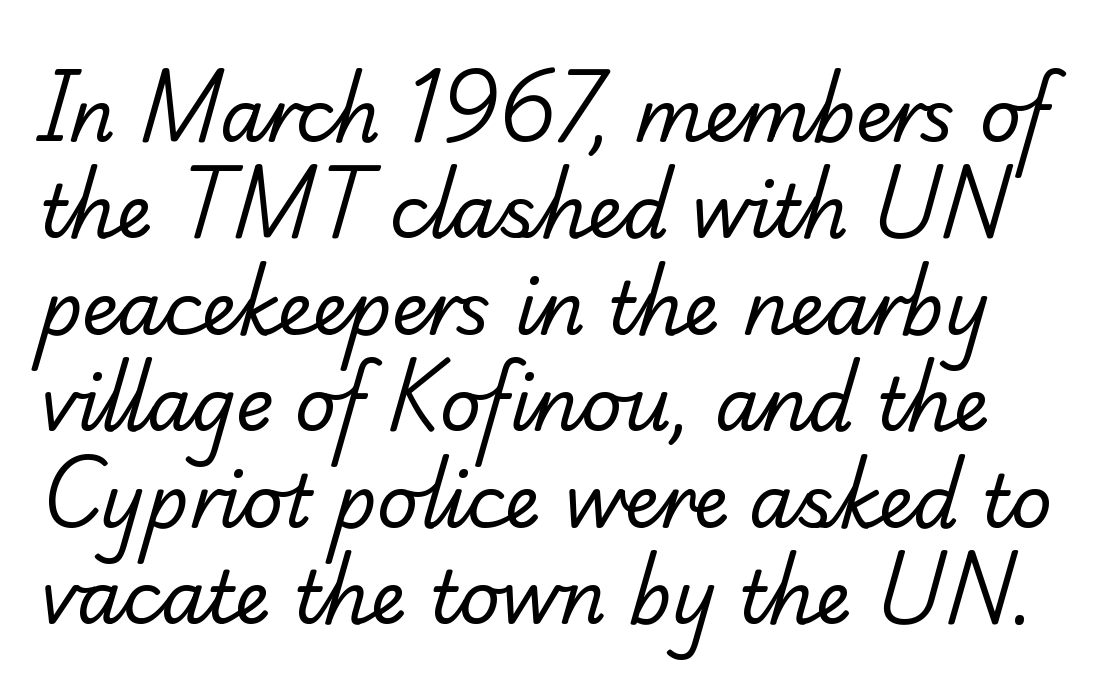
The space directly below the letters is spotless. These lines are rendered in a variable-pitch font. Think standard paragraph weight, or any step lighter than that. You could call the tracking neutral — neither tight nor loose. Line spacing here is normal.
